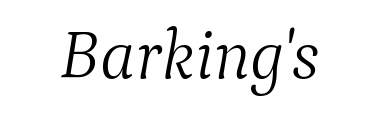
Note the varied advance widths — an 'i' is clearly narrower than an 'm'. You can tell it's italic because the verticals aren't actually vertical. Compared with typical body copy, the letter spacing here is the same. Is this a sans? No — the strokes have serifs. No heavy texture on the line: the type isn't bold. The space directly below the letters is spotless.
